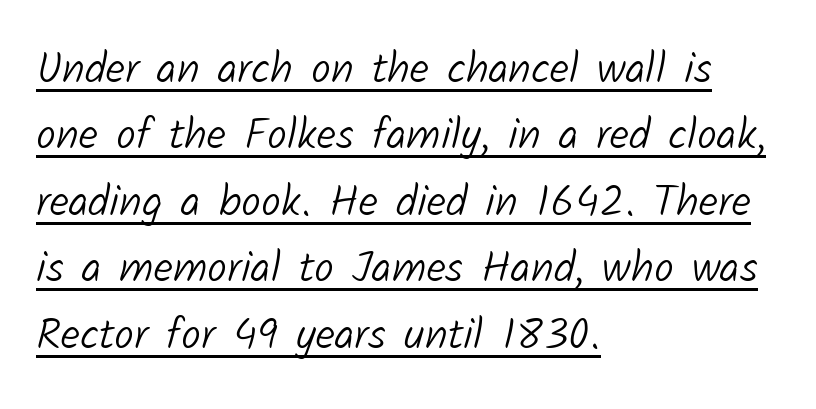
Looks like regular typesetting: each glyph gets only the width it needs. Letters have the restrained weight of plain body copy at most. A student would call this left alignment; a typographer would say flush left, rag right. Students, observe: this is what conventionally led text looks like.
